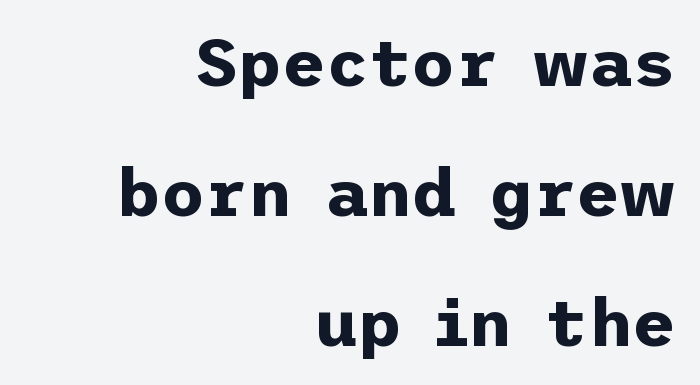
{"serif": "no", "italic": "no", "bold": "yes", "weight": "bold", "width": "normal", "stroke_contrast": "low", "x_height": "medium", "underline": "no", "align": "right", "line_spacing": "loose", "line_spacing_ratio": 1.94, "letter_spacing": "normal", "letter_spacing_em": 0.0, "glyph_px": 67}
